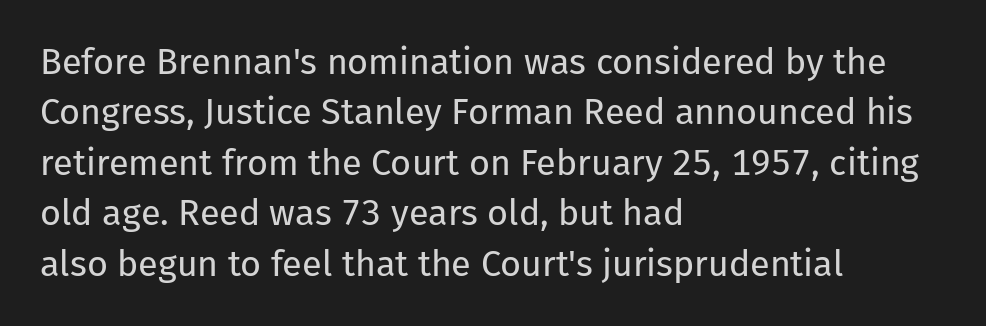
The image shows 36 px regular-weight sans-serif type, upright; set left-aligned, normal line spacing (1.4x), normal letter spacing, not underlined; low stroke contrast and a medium x-height.
